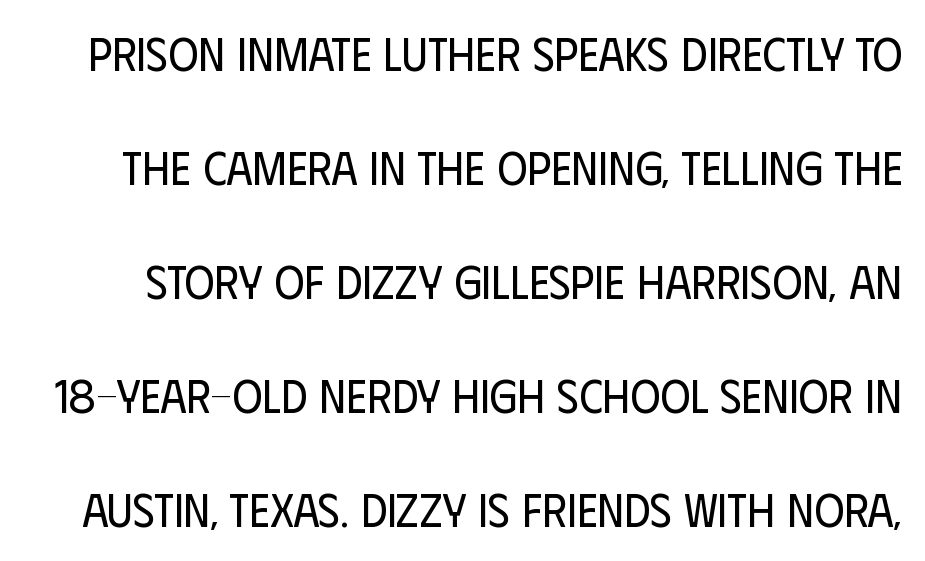
Q: Is the text bold? A: No.
Q: Is the text italic (slanted)? A: No, it is upright.
Q: Is the typeface a serif or a sans-serif typeface? A: Sans-serif.
Q: Is the text underlined? A: No.
Q: Is the spacing between letters normal or unusually wide? A: Normal.
Q: Is the spacing between lines tight, normal or loose? A: Loose.
Q: Width (condensed, normal, or wide)? A: Condensed.
Q: Stroke contrast? A: Low.
Q: x-height? A: Large.
Q: Monospaced? A: No.
